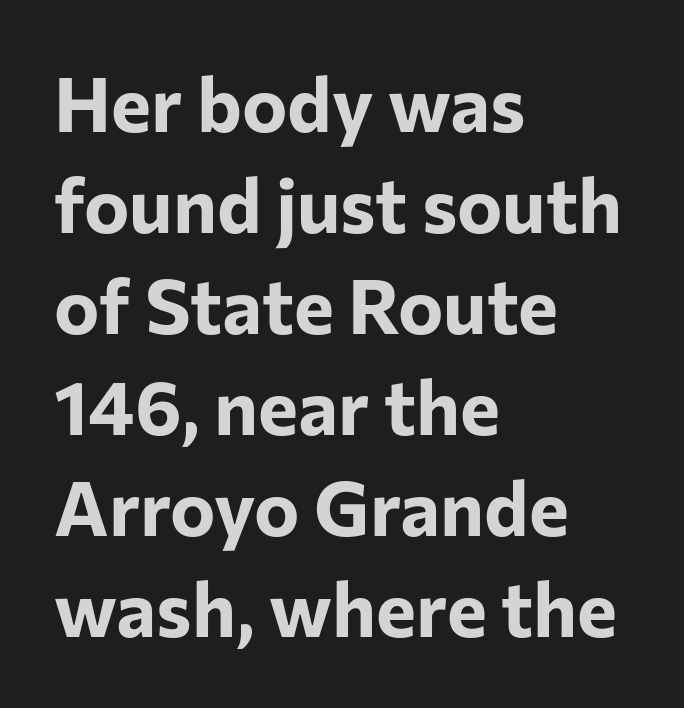
{"serif": "no", "italic": "no", "bold": "yes", "weight": "bold", "width": "normal", "stroke_contrast": "low", "x_height": "medium", "monospaced": "no", "underline": "no", "align": "left", "line_spacing": "normal", "line_spacing_ratio": 1.33, "letter_spacing": "normal", "letter_spacing_em": 0.0, "glyph_px": 76}
